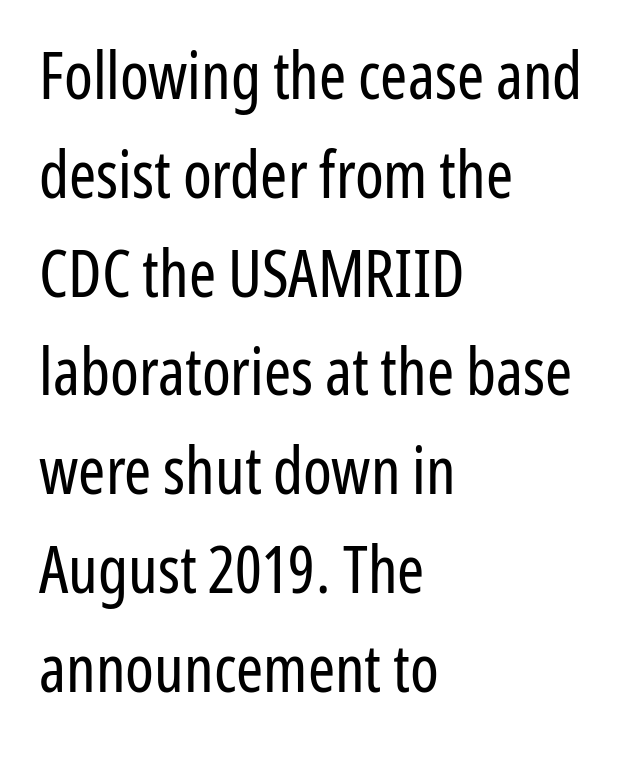
The words here are not underlined. The glyphs in this specimen are sans serif. No italicization has been applied; the sample stays upright. The rendering anchors every line to the left-hand side.
